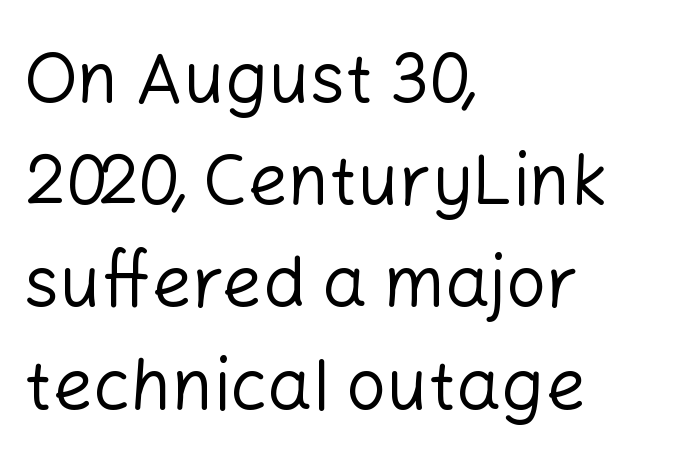
{"serif": "no", "italic": "no", "bold": "no", "weight": "regular", "width": "normal", "stroke_contrast": "low", "x_height": "medium", "monospaced": "no", "underline": "no", "align": "left", "line_spacing": "normal", "line_spacing_ratio": 1.44, "letter_spacing": "normal", "letter_spacing_em": 0.0, "glyph_px": 71}
